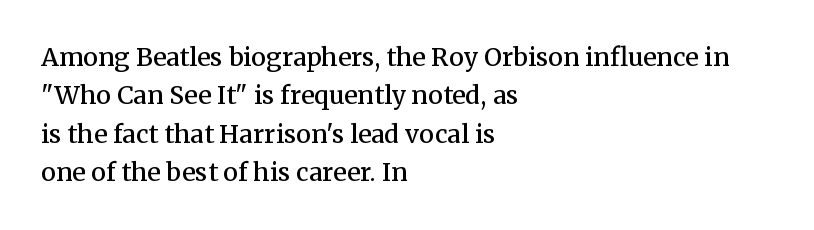
The image shows 25 px text type, upright; set left-aligned, normal line spacing (1.54x), normal letter spacing, not underlined.
